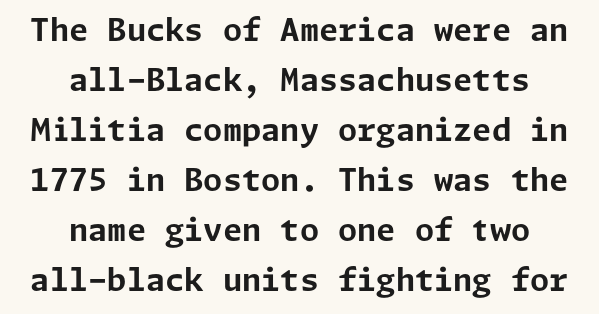
Q: Is the text bold? A: Yes.
Q: Is the text italic (slanted)? A: No, it is upright.
Q: Is the typeface a serif or a sans-serif typeface? A: Sans-serif.
Q: Is the text underlined? A: No.
Q: How is the paragraph aligned? A: Centered.
Q: Is the spacing between letters normal or unusually wide? A: Normal.
Q: Is the spacing between lines tight, normal or loose? A: Normal.
Q: Width (condensed, normal, or wide)? A: Normal.
Q: Stroke contrast? A: Low.
Q: x-height? A: Medium.
